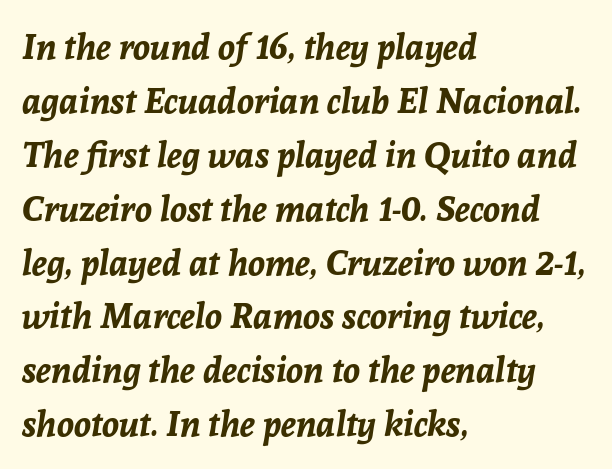
{"italic": "yes", "lean": "right", "slant_degrees": 8, "bold": "yes", "weight": "bold", "width": "normal", "stroke_contrast": "low", "x_height": "medium", "monospaced": "no", "underline": "no", "align": "left", "line_spacing": "normal", "line_spacing_ratio": 1.54, "letter_spacing": "normal", "letter_spacing_em": 0.0, "glyph_px": 35}
